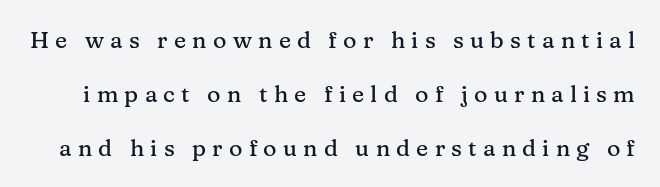
Underlining? Definitely not there. The lines are spread far apart with generous leading. Between one letter and the next there's a generous, obvious gap. Rendered with straight, roman letterforms.
